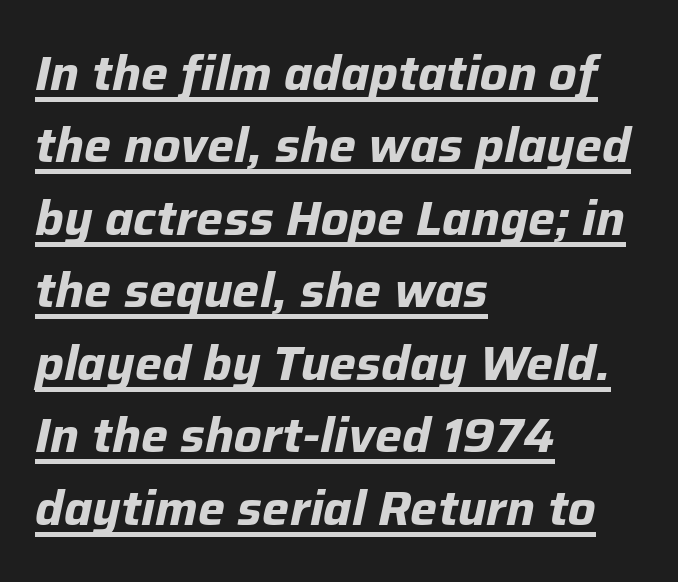
{"italic": "yes", "lean": "right", "slant_degrees": 12, "bold": "yes", "weight": "bold", "width": "normal", "stroke_contrast": "low", "x_height": "medium", "monospaced": "no", "underline": "yes", "align": "left", "line_spacing": "normal", "line_spacing_ratio": 1.51, "letter_spacing": "normal", "letter_spacing_em": 0.0, "glyph_px": 48}
